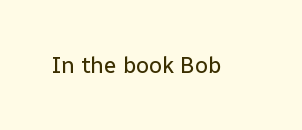
Q: Is the text bold? A: No.
Q: Is the text italic (slanted)? A: No, it is upright.
Q: Is the text underlined? A: No.
Q: Is the spacing between letters normal or unusually wide? A: Normal.
